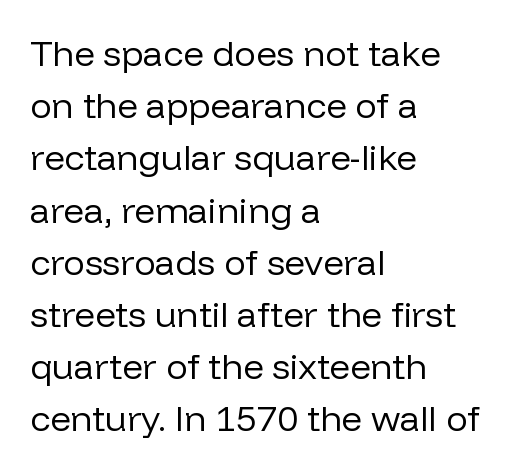
Q: Is the text bold? A: No.
Q: Is the text italic (slanted)? A: No, it is upright.
Q: Is the typeface a serif or a sans-serif typeface? A: Sans-serif.
Q: Is the text underlined? A: No.
Q: How is the paragraph aligned? A: Left-aligned.
Q: Is the spacing between letters normal or unusually wide? A: Normal.
Q: Is the spacing between lines tight, normal or loose? A: Normal.
Q: Width (condensed, normal, or wide)? A: Normal.
Q: Stroke contrast? A: Low.
Q: x-height? A: Medium.
Q: Monospaced? A: No.
